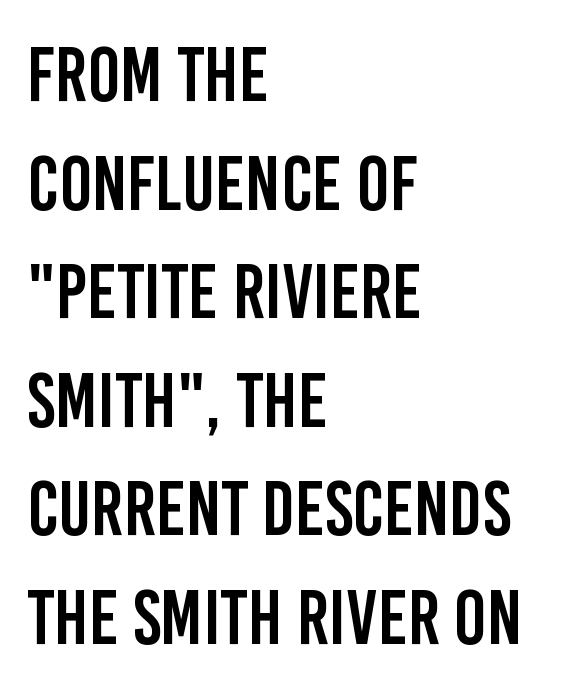
Q: Is the text italic (slanted)? A: No, it is upright.
Q: Is the typeface a serif or a sans-serif typeface? A: Sans-serif.
Q: Is the text underlined? A: No.
Q: How is the paragraph aligned? A: Left-aligned.
Q: Is the spacing between letters normal or unusually wide? A: Normal.
Q: Is the spacing between lines tight, normal or loose? A: Normal.
Q: Width (condensed, normal, or wide)? A: Condensed.
Q: Stroke contrast? A: Low.
Q: x-height? A: Large.
Q: Monospaced? A: No.
